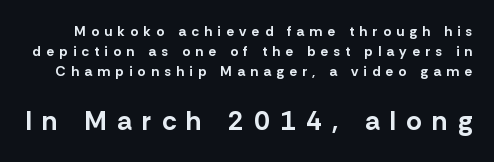
The image shows 27 px bold type, upright; set normal line spacing (1.42x), unusually wide letter spacing (+0.38 em), not underlined; the second (bottom) block is 1.93x larger.
